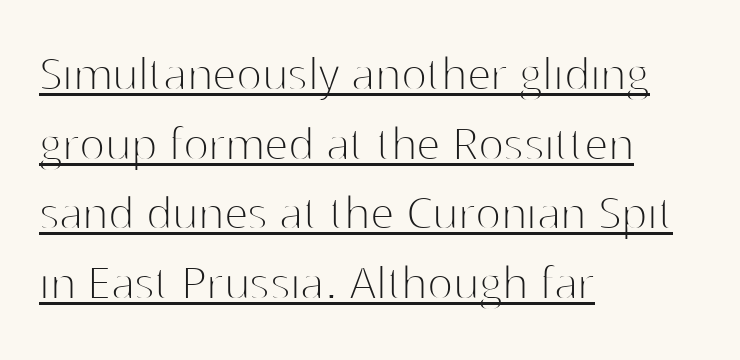
{"serif": "no", "italic": "no", "bold": "no", "weight": "thin", "width": "normal", "stroke_contrast": "high", "x_height": "medium", "monospaced": "no", "underline": "yes", "align": "left", "line_spacing": "normal", "line_spacing_ratio": 1.29, "letter_spacing": "normal", "letter_spacing_em": 0.0, "glyph_px": 54}
